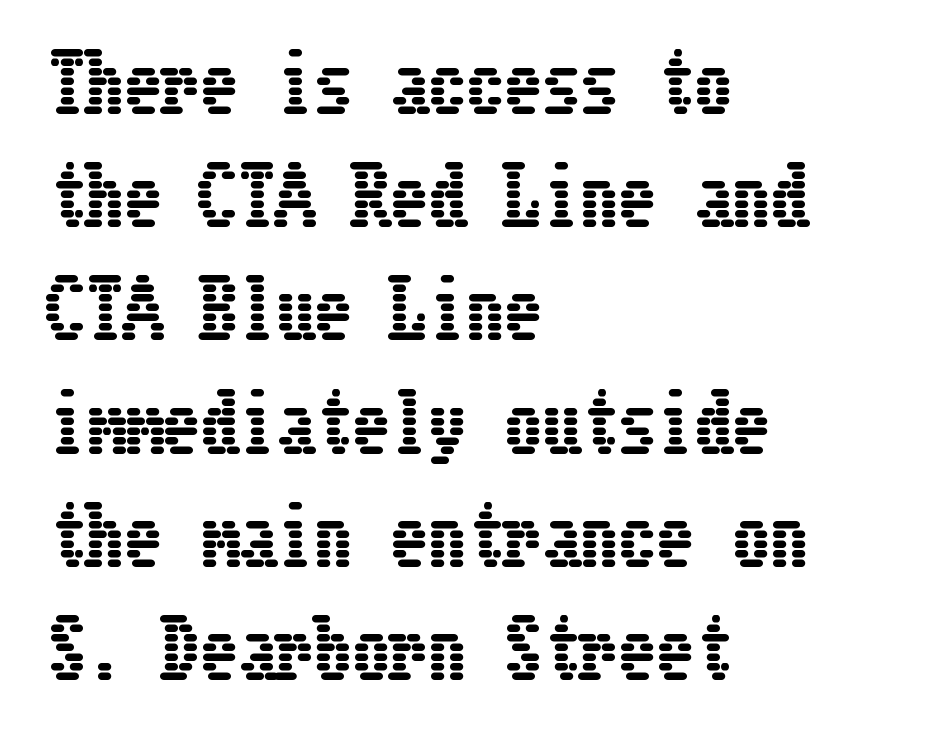
{"italic": "no", "width": "condensed", "stroke_contrast": "low", "x_height": "medium", "underline": "no", "align": "left", "line_spacing": "normal", "line_spacing_ratio": 1.49, "letter_spacing": "normal", "letter_spacing_em": 0.0, "glyph_px": 76}
